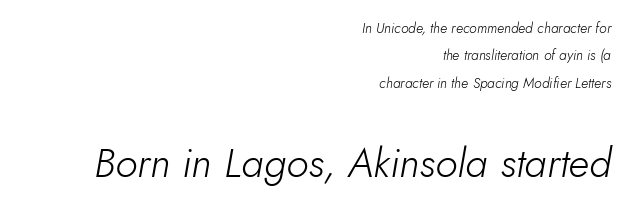
Q: Is the text bold? A: No.
Q: Is the text italic (slanted)? A: Yes, it leans right by about 10 degrees.
Q: Is the text underlined? A: No.
Q: How is the paragraph aligned? A: Right-aligned.
Q: Is the spacing between letters normal or unusually wide? A: Normal.
Q: Is the spacing between lines tight, normal or loose? A: Loose.
Q: Which block of text is set in a larger size, the first (top) or the second (bottom)? A: The second (bottom) one.
Q: Width (condensed, normal, or wide)? A: Normal.
Q: Stroke contrast? A: Low.
Q: x-height? A: Small.
Q: Monospaced? A: No.
